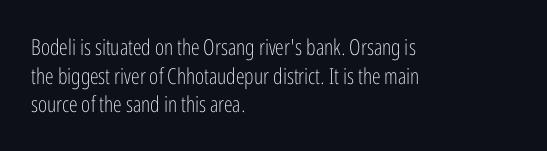
{"italic": "no", "bold": "no", "underline": "no", "align": "left", "line_spacing": "normal", "line_spacing_ratio": 1.3, "letter_spacing": "normal", "letter_spacing_em": 0.0, "glyph_px": 22}
